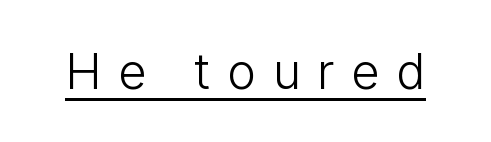
Is the letter spacing exaggerated? Yes — the characters are pushed far apart. Upright lettering throughout. Bold? No — there's no thickening of the strokes. The face used here appears with an underline applied. Note the varied advance widths — an 'i' is clearly narrower than an 'm'. Each letter's strokes conclude bluntly, with no projecting serifs.
